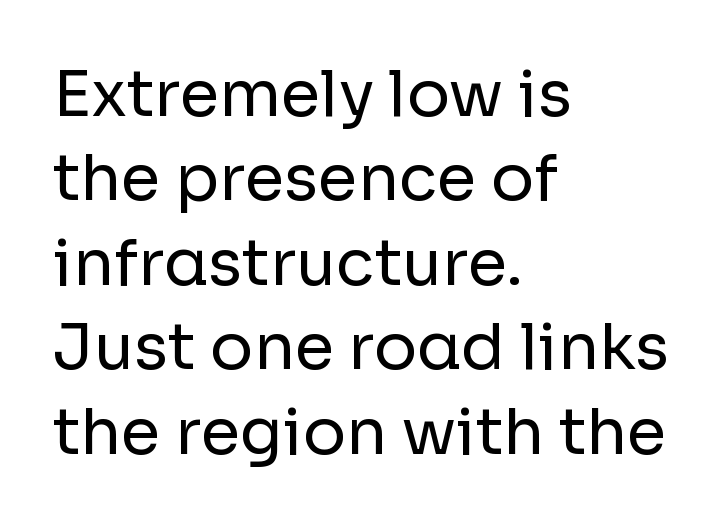
Q: Is the text bold? A: No.
Q: Is the text italic (slanted)? A: No, it is upright.
Q: Is the typeface a serif or a sans-serif typeface? A: Sans-serif.
Q: Is the text underlined? A: No.
Q: How is the paragraph aligned? A: Left-aligned.
Q: Is the spacing between letters normal or unusually wide? A: Normal.
Q: Is the spacing between lines tight, normal or loose? A: Normal.
Q: Width (condensed, normal, or wide)? A: Normal.
Q: Stroke contrast? A: Low.
Q: x-height? A: Medium.
Q: Monospaced? A: No.
